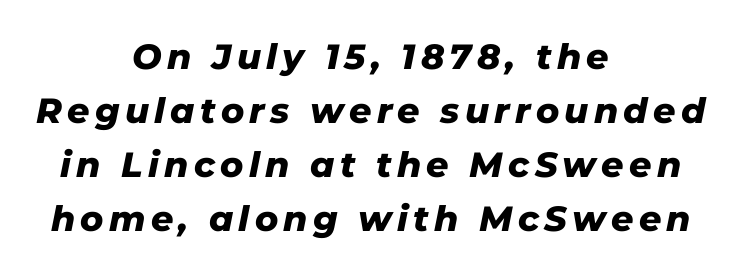
{"italic": "yes", "lean": "right", "slant_degrees": 11, "bold": "yes", "weight": "heavy", "width": "normal", "stroke_contrast": "low", "x_height": "medium", "monospaced": "no", "underline": "no", "align": "center", "line_spacing": "normal", "line_spacing_ratio": 1.54, "glyph_px": 35}
